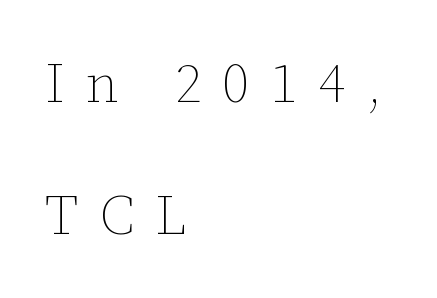
{"italic": "no", "bold": "no", "weight": "thin", "width": "normal", "stroke_contrast": "low", "x_height": "medium", "monospaced": "no", "underline": "no", "align": "left", "line_spacing": "loose", "line_spacing_ratio": 2.4, "letter_spacing": "wide", "letter_spacing_em": 0.38, "glyph_px": 55}
